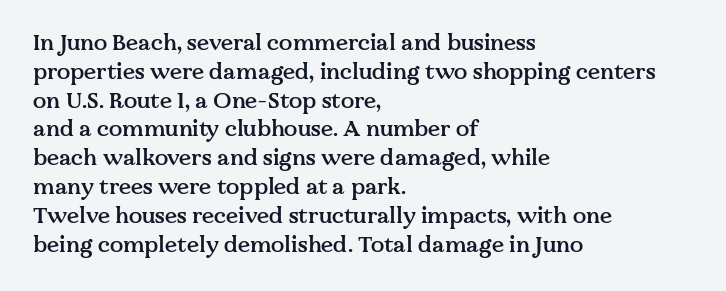
Q: Is the text bold? A: Semi-bold.
Q: Is the text italic (slanted)? A: No, it is upright.
Q: Is the text underlined? A: No.
Q: How is the paragraph aligned? A: Left-aligned.
Q: Is the spacing between letters normal or unusually wide? A: Normal.
Q: Is the spacing between lines tight, normal or loose? A: Normal.
